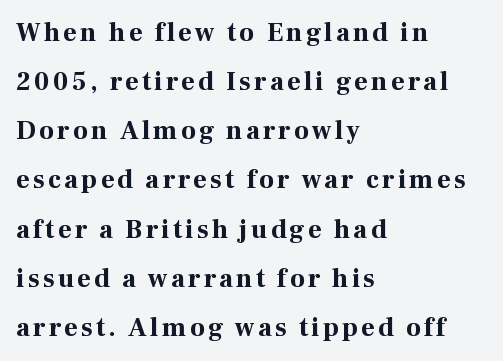
{"italic": "no", "bold": "yes", "underline": "no", "align": "left", "line_spacing_ratio": 1.89, "glyph_px": 26}
